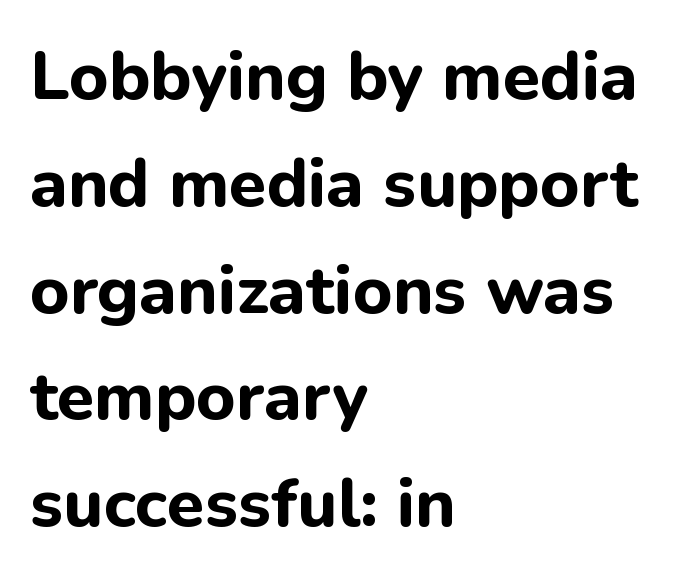
The image shows 68 px bold sans-serif type, upright; set left-aligned, normal line spacing (1.57x), normal letter spacing, not underlined; low stroke contrast and a medium x-height.
